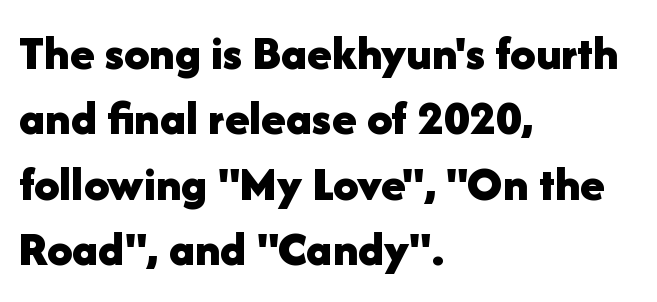
Q: Is the text bold? A: Yes.
Q: Is the text italic (slanted)? A: No, it is upright.
Q: Is the typeface a serif or a sans-serif typeface? A: Sans-serif.
Q: Is the text underlined? A: No.
Q: How is the paragraph aligned? A: Left-aligned.
Q: Is the spacing between letters normal or unusually wide? A: Normal.
Q: Is the spacing between lines tight, normal or loose? A: Normal.
Q: Width (condensed, normal, or wide)? A: Normal.
Q: Stroke contrast? A: Low.
Q: x-height? A: Medium.
Q: Monospaced? A: No.
